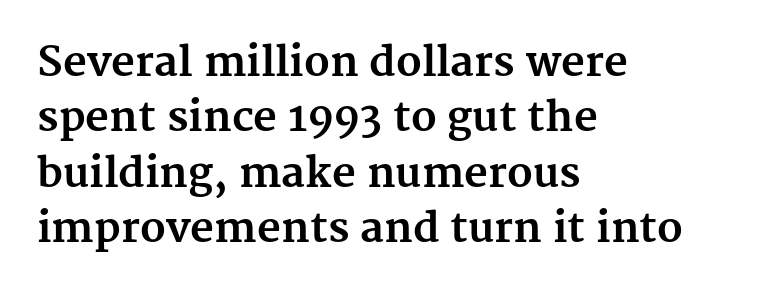
Q: Is the text bold? A: Yes.
Q: Is the text italic (slanted)? A: No, it is upright.
Q: Is the typeface a serif or a sans-serif typeface? A: Serif.
Q: Is the text underlined? A: No.
Q: How is the paragraph aligned? A: Left-aligned.
Q: Is the spacing between letters normal or unusually wide? A: Normal.
Q: Is the spacing between lines tight, normal or loose? A: Normal.
Q: Width (condensed, normal, or wide)? A: Normal.
Q: Stroke contrast? A: Medium.
Q: x-height? A: Medium.
Q: Monospaced? A: No.
